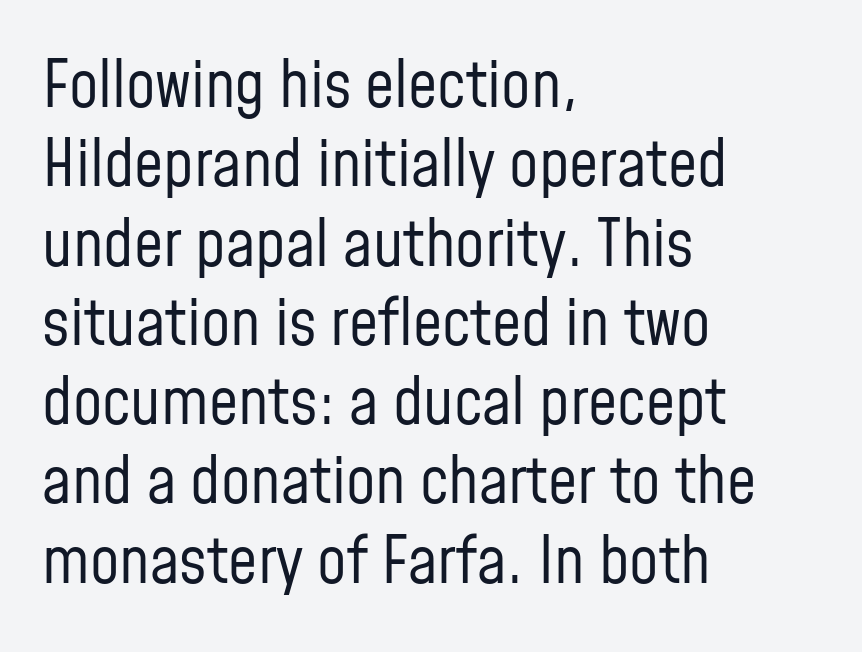
The image shows 65 px regular-weight, condensed sans-serif type, upright; set left-aligned, line spacing 1.22x, normal letter spacing, not underlined; low stroke contrast and a medium x-height.
